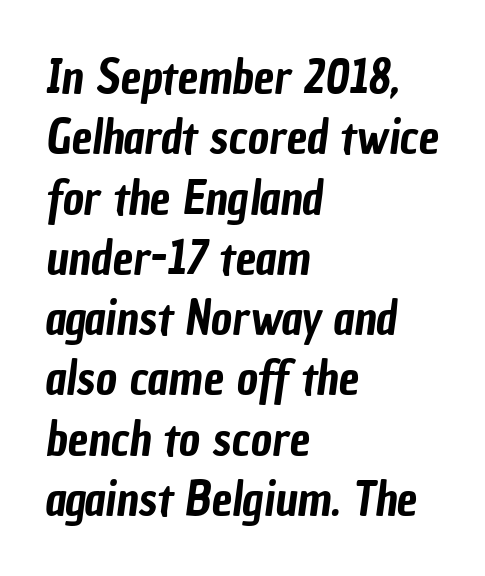
Nobody drew a line under any word here. The rag falls on the right side of this text block. Caption: standard tracking, unaltered. Are there feet on the stems? There aren't — it's a sans.
